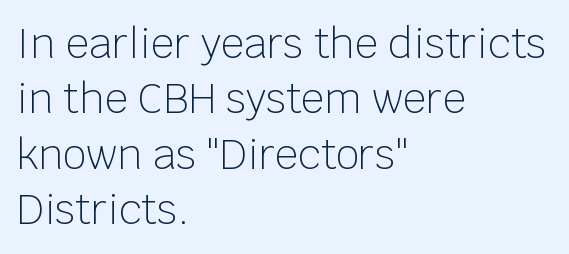
Q: Is the text bold? A: No.
Q: Is the text italic (slanted)? A: No, it is upright.
Q: Is the typeface a serif or a sans-serif typeface? A: Sans-serif.
Q: Is the text underlined? A: No.
Q: How is the paragraph aligned? A: Left-aligned.
Q: Is the spacing between letters normal or unusually wide? A: Normal.
Q: Is the spacing between lines tight, normal or loose? A: Normal.
Q: Width (condensed, normal, or wide)? A: Normal.
Q: Stroke contrast? A: Low.
Q: x-height? A: Large.
Q: Monospaced? A: No.
